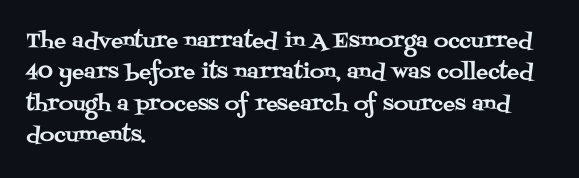
Q: Is the text italic (slanted)? A: No, it is upright.
Q: Is the text underlined? A: No.
Q: How is the paragraph aligned? A: Left-aligned.
Q: Is the spacing between letters normal or unusually wide? A: Normal.
Q: Is the spacing between lines tight, normal or loose? A: Normal.
